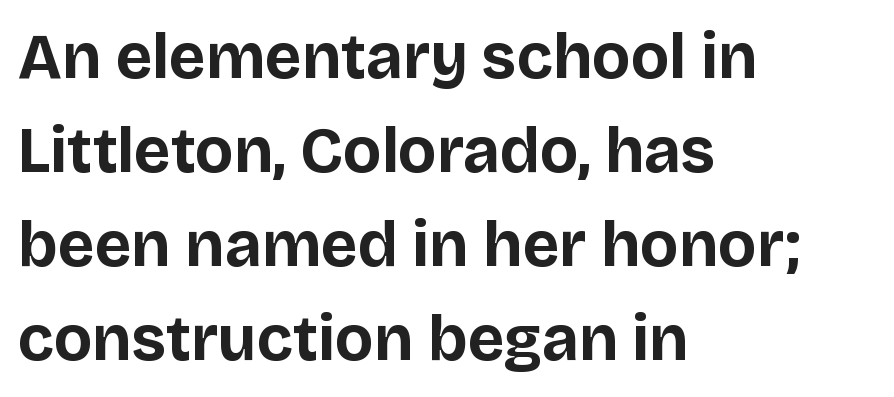
The image shows 64 px bold sans-serif type, upright; set left-aligned, normal line spacing (1.47x), normal letter spacing, not underlined; low stroke contrast and a large x-height.
